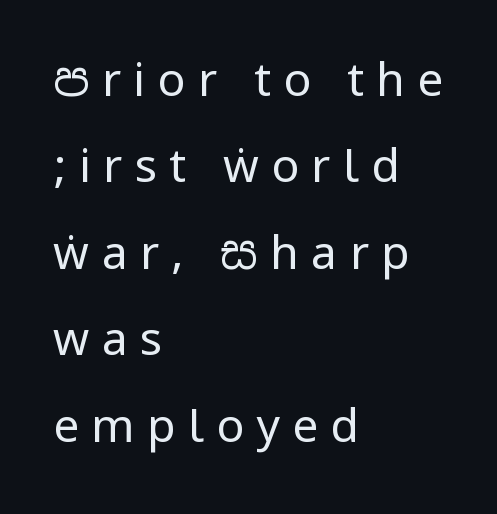
Upright lettering throughout. Underlining? Definitely not there. In terms of letterform style, serifs are entirely absent. Letter spacing: wide. The characters are drawn with everyday or finer stroke widths.
